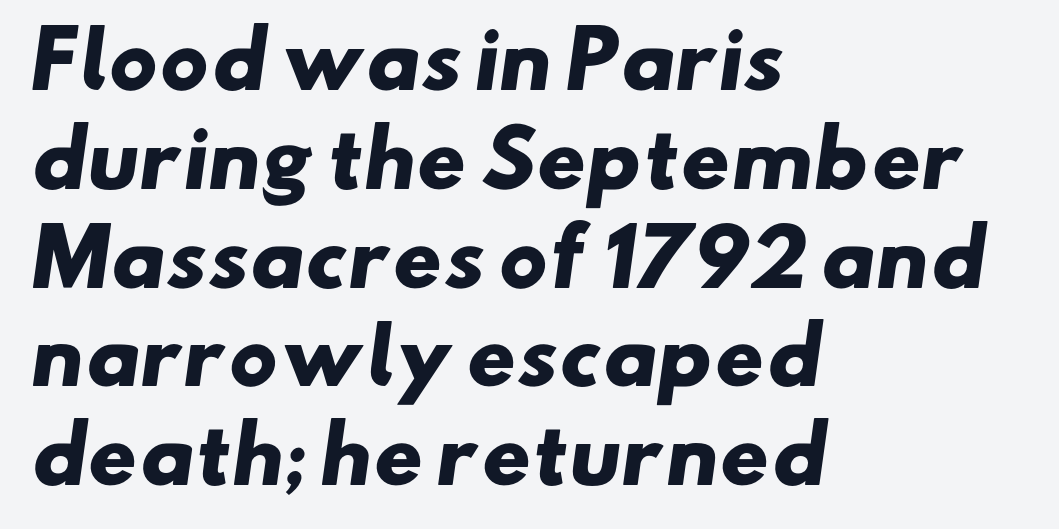
Horizontally, the lines are justified to the leading edge only. Descender tails drop into unmarked territory. Quick note: interline space is typical. Type style note: lacks serifs.
